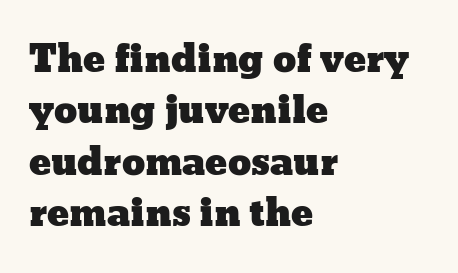
Horizontal alignment here is leftward, the default for most running prose. Evenly set lines give the paragraph a standard silhouette. The letters stand upright; this is a roman face. Inter-character spacing is left at the font's built-in metrics. The space beneath each line is pristine and unruled. Note the varied advance widths — an 'i' is clearly narrower than an 'm'.
